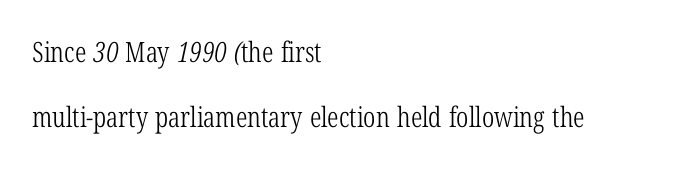
The image shows 28 px light, condensed serif type; set left-aligned, loose line spacing (2.33x), normal letter spacing, not underlined; low stroke contrast and a medium x-height.
